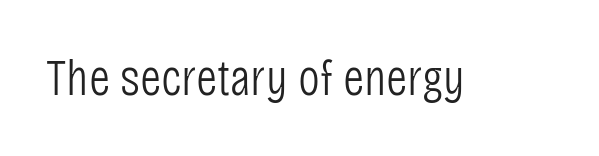
Q: Is the text bold? A: No.
Q: Is the text italic (slanted)? A: No, it is upright.
Q: Is the typeface a serif or a sans-serif typeface? A: Sans-serif.
Q: Is the text underlined? A: No.
Q: Is the spacing between letters normal or unusually wide? A: Normal.
Q: Width (condensed, normal, or wide)? A: Condensed.
Q: Stroke contrast? A: Low.
Q: x-height? A: Large.
Q: Monospaced? A: No.
